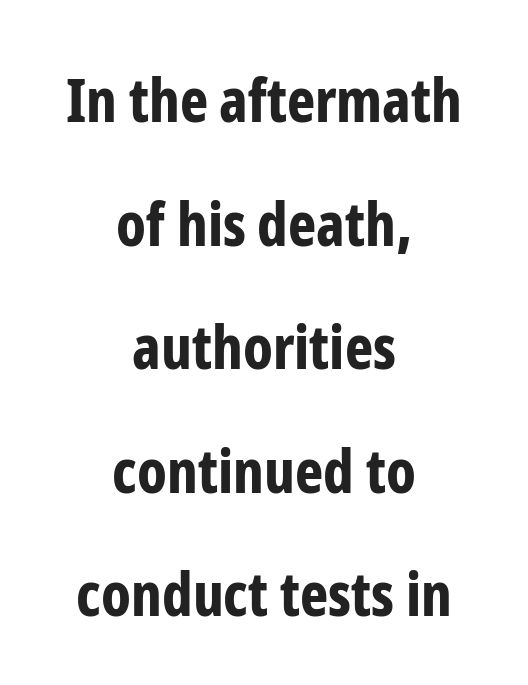
The image shows 60 px bold, condensed sans-serif type, upright; set centered, loose line spacing (2.06x), normal letter spacing, not underlined; low stroke contrast and a medium x-height.
